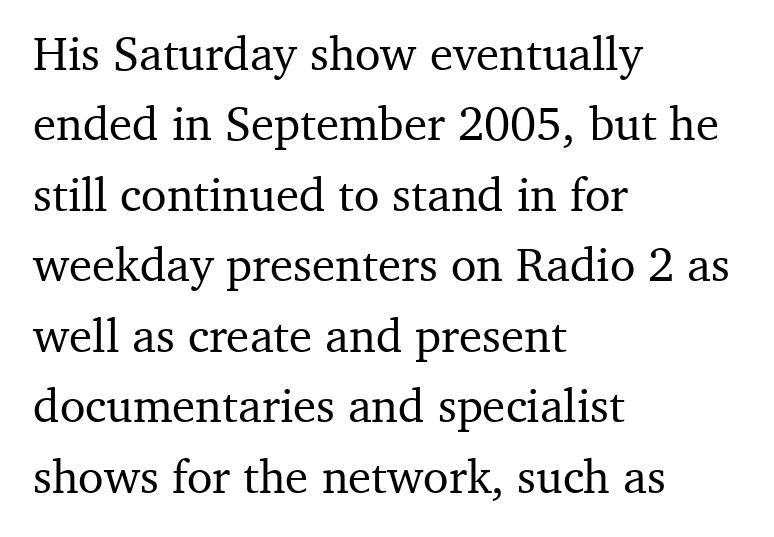
The face used here is seriffed, in the tradition of book romans. Any mark beneath the type? The region is blank. Note the varied advance widths — an 'i' is clearly narrower than an 'm'. This sample uses plain, unmodified letter spacing. Every character sits straight up, as roman type does.
